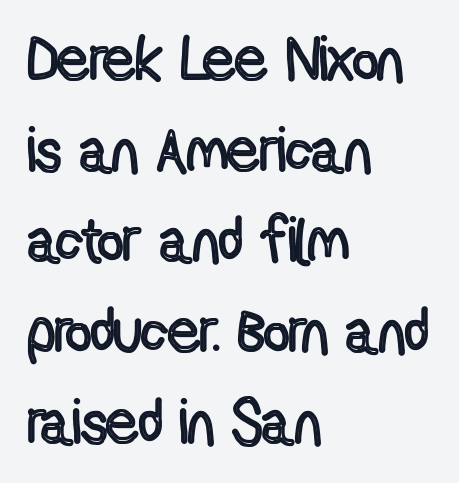
The image shows 63 px condensed type, upright; set left-aligned, normal line spacing (1.44x), normal letter spacing, not underlined; a medium x-height.
